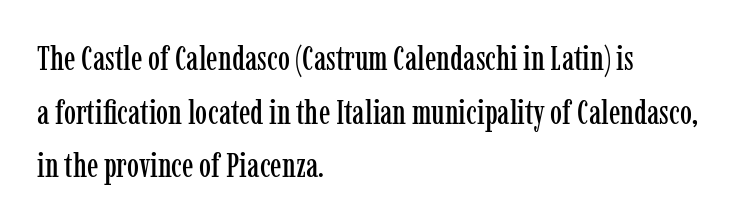
The compositor pushed each line to the left boundary. This sample has the flowing, uneven cadence of proportional lettering. Students, note that the glyphs here touch the page at normal intervals. The characters display serif detailing at their extremities. Does the leading feel generous? No, just average. The space directly below the letters is spotless.
